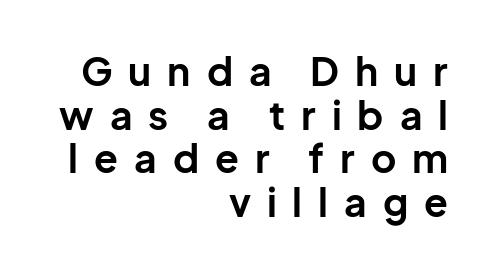
The image shows 39 px bold sans-serif type, upright; set right-aligned, tight line spacing (1.12x), unusually wide letter spacing (+0.41 em), not underlined; low stroke contrast and a medium x-height.
